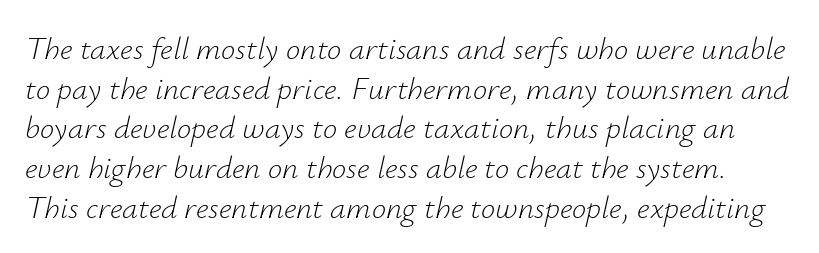
{"italic": "yes", "lean": "right", "slant_degrees": 12, "bold": "no", "weight": "light", "width": "normal", "stroke_contrast": "low", "x_height": "small", "monospaced": "no", "underline": "no", "line_spacing_ratio": 1.24, "letter_spacing": "normal", "letter_spacing_em": 0.0, "glyph_px": 32}
